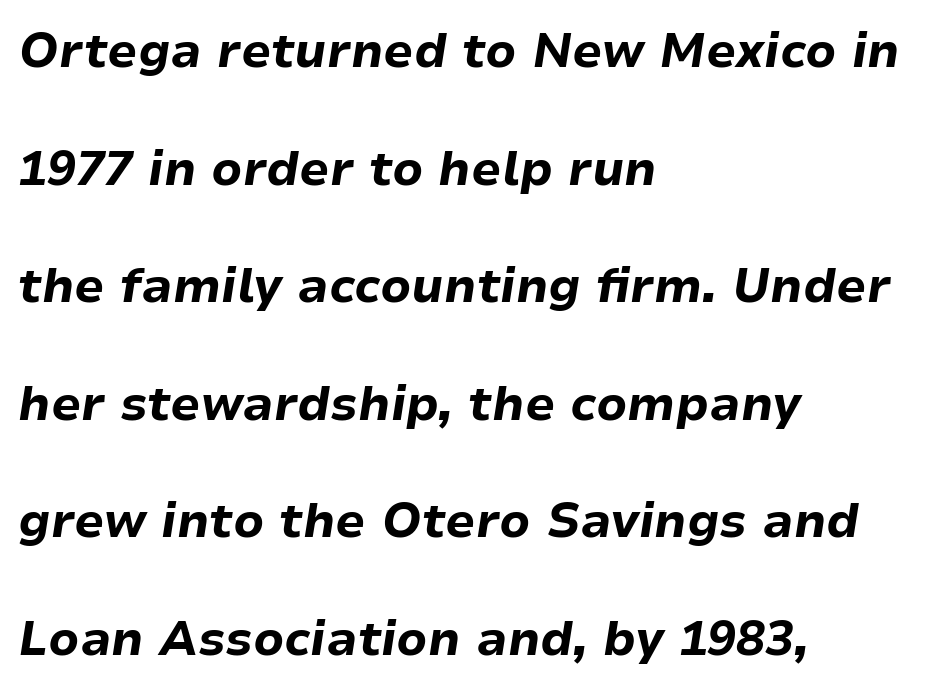
{"italic": "yes", "lean": "right", "slant_degrees": 9, "bold": "yes", "weight": "bold", "width": "normal", "stroke_contrast": "low", "x_height": "medium", "monospaced": "no", "underline": "no", "align": "left", "line_spacing": "loose", "line_spacing_ratio": 2.45, "letter_spacing": "normal", "letter_spacing_em": 0.0, "glyph_px": 48}
